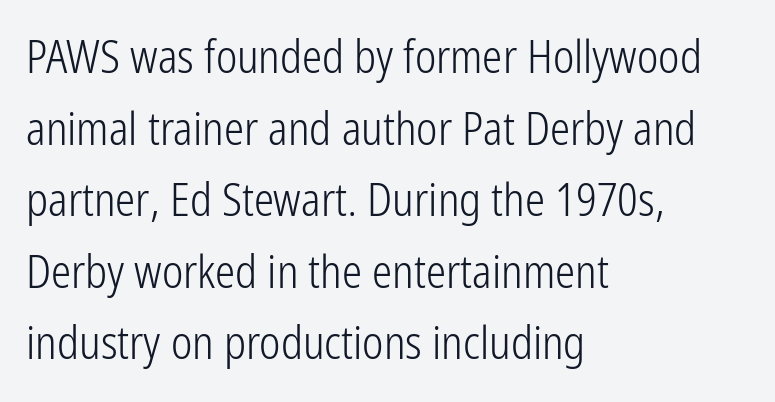
The image shows 45 px light, condensed sans-serif type, upright; set left-aligned, normal line spacing (1.59x), normal letter spacing, not underlined; low stroke contrast and a medium x-height.
